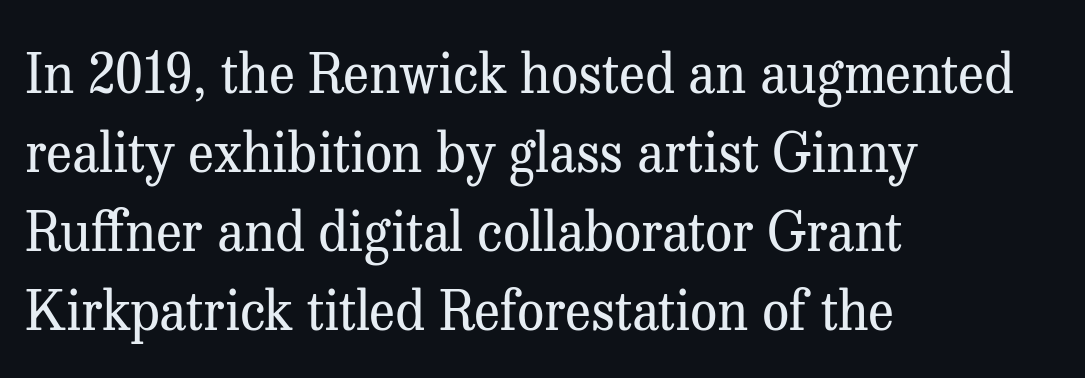
In terms of posture, this sample is upright. A typesetter would call this proportional, since set widths differ per character. Successive baselines arrive at the customary interval. Glance below the letters and you will spot only blank space.
